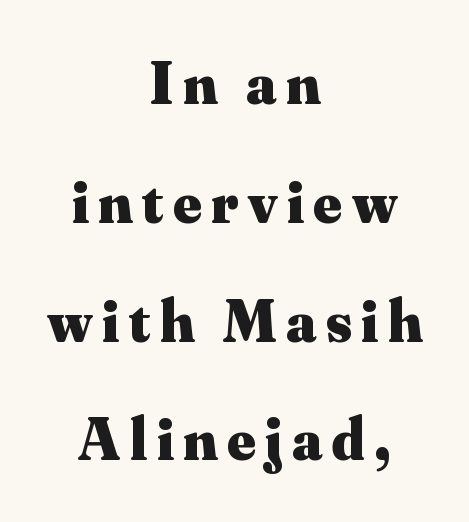
Yep, those are serifs on the letters. The setting favours the middle, as headings and verse often do. Every character sits straight up, as roman type does. How would I describe the line gaps? Wide and relaxed. A clean baseline with only descenders dipping below it. Looks like regular typesetting: each glyph gets only the width it needs.
